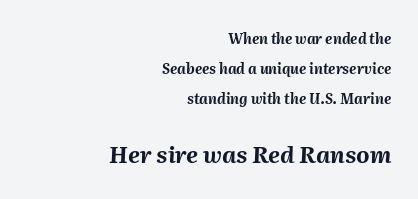
{"italic": "yes", "lean": "right", "slant_degrees": 2, "bold": "yes", "underline": "no", "align": "right", "line_spacing": "loose", "line_spacing_ratio": 2.14, "letter_spacing": "normal", "letter_spacing_em": 0.0, "larger_block": "second", "size_ratio": 1.64, "glyph_px": 23}
